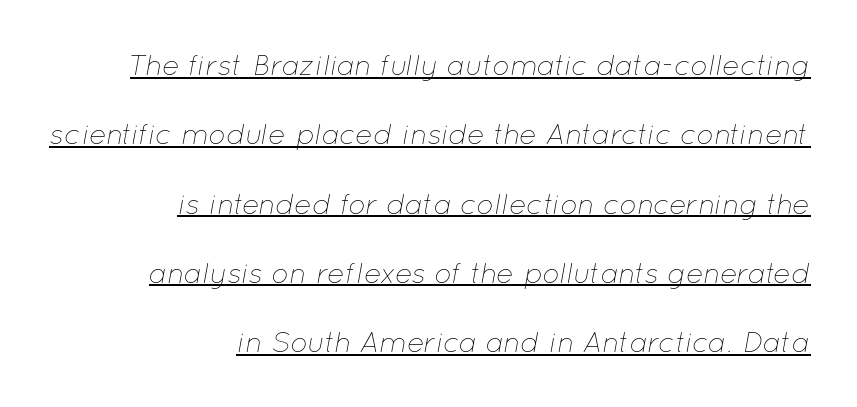
Q: Is the text bold? A: No.
Q: Is the text italic (slanted)? A: Yes, it leans right by about 12 degrees.
Q: Is the text underlined? A: Yes.
Q: How is the paragraph aligned? A: Right-aligned.
Q: Is the spacing between letters normal or unusually wide? A: Normal.
Q: Is the spacing between lines tight, normal or loose? A: Loose.
Q: Width (condensed, normal, or wide)? A: Normal.
Q: Stroke contrast? A: Low.
Q: x-height? A: Medium.
Q: Monospaced? A: No.
